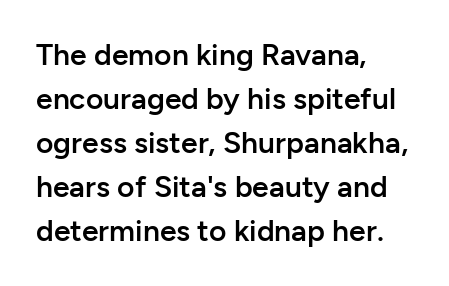
The image shows 30 px semibold sans-serif type, upright; set left-aligned, normal line spacing (1.47x), normal letter spacing, not underlined; low stroke contrast and a medium x-height.
